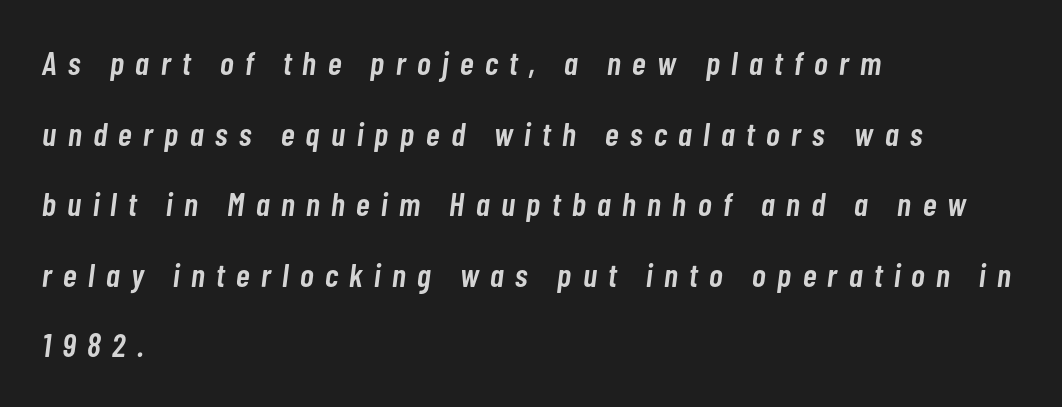
Q: Is the text bold? A: Semi-bold.
Q: Is the text italic (slanted)? A: Yes, it leans right by about 7 degrees.
Q: Is the text underlined? A: No.
Q: How is the paragraph aligned? A: Left-aligned.
Q: Is the spacing between letters normal or unusually wide? A: Unusually wide.
Q: Is the spacing between lines tight, normal or loose? A: Loose.
Q: Width (condensed, normal, or wide)? A: Condensed.
Q: Stroke contrast? A: Low.
Q: x-height? A: Medium.
Q: Monospaced? A: No.
